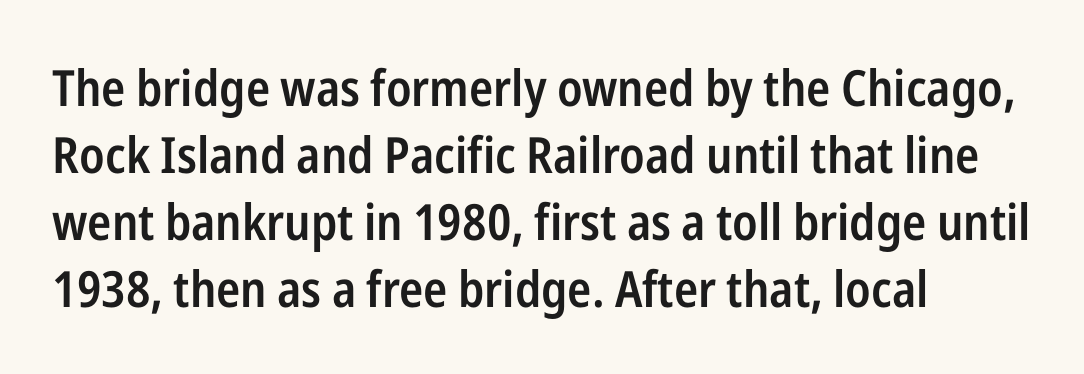
The image shows 50 px semibold, condensed sans-serif type, upright; set left-aligned, normal line spacing (1.34x), normal letter spacing, not underlined; low stroke contrast and a medium x-height.
